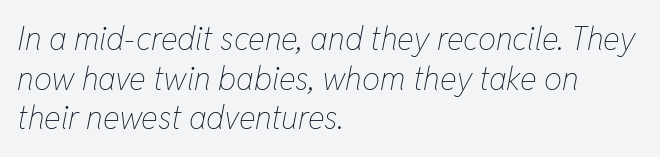
Q: Is the text bold? A: No.
Q: Is the text italic (slanted)? A: Yes, it leans right by about 11 degrees.
Q: Is the text underlined? A: No.
Q: How is the paragraph aligned? A: Left-aligned.
Q: Is the spacing between letters normal or unusually wide? A: Normal.
Q: Width (condensed, normal, or wide)? A: Condensed.
Q: Stroke contrast? A: Low.
Q: x-height? A: Medium.
Q: Monospaced? A: No.
